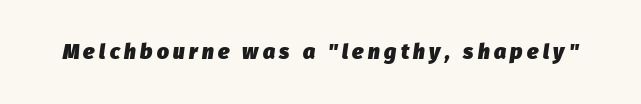
Q: Is the text bold? A: Yes.
Q: Is the text italic (slanted)? A: Yes, it leans right by about 8 degrees.
Q: Is the text underlined? A: No.
Q: Is the spacing between letters normal or unusually wide? A: Unusually wide.
